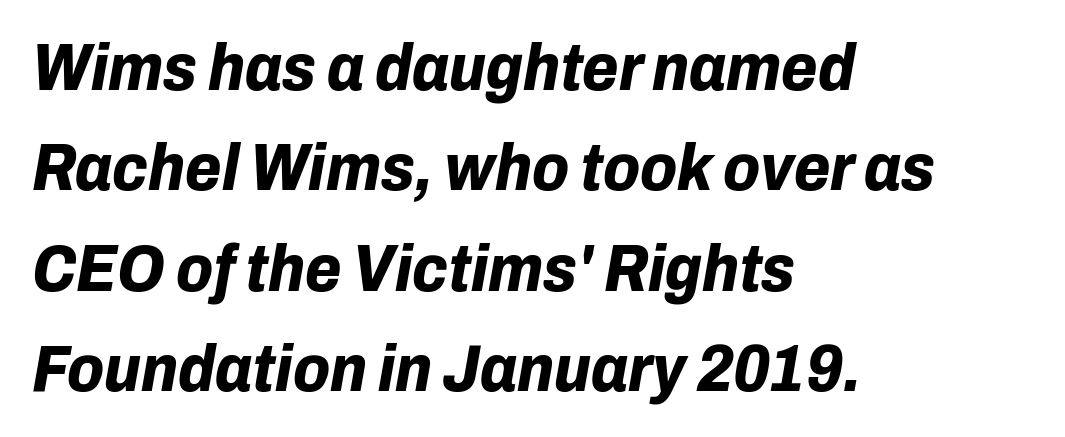
Q: Is the text bold? A: Yes.
Q: Is the text italic (slanted)? A: Yes, it leans right by about 10 degrees.
Q: Is the text underlined? A: No.
Q: How is the paragraph aligned? A: Left-aligned.
Q: Is the spacing between letters normal or unusually wide? A: Normal.
Q: Is the spacing between lines tight, normal or loose? A: Normal.
Q: Width (condensed, normal, or wide)? A: Normal.
Q: Stroke contrast? A: Low.
Q: x-height? A: Medium.
Q: Monospaced? A: No.
